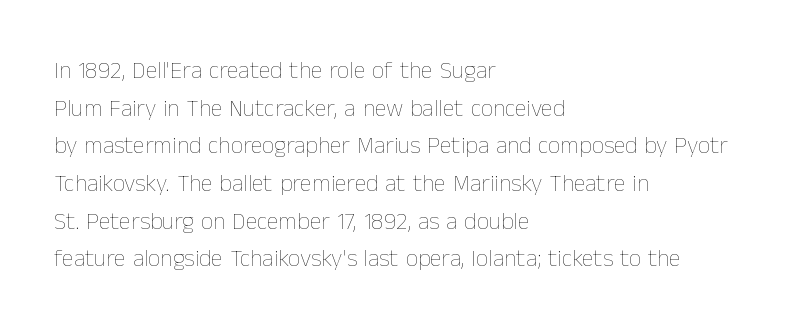
The image shows 24 px text type, upright; set left-aligned, normal line spacing (1.57x), normal letter spacing, not underlined.
